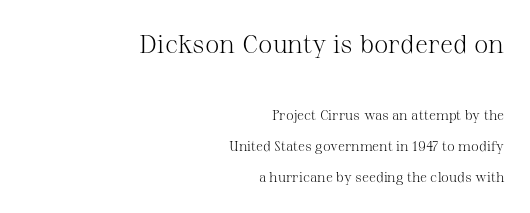
The image shows 26 px text type, upright; set right-aligned, loose line spacing (2.22x), normal letter spacing, not underlined; the first (top) block is 1.86x larger.
